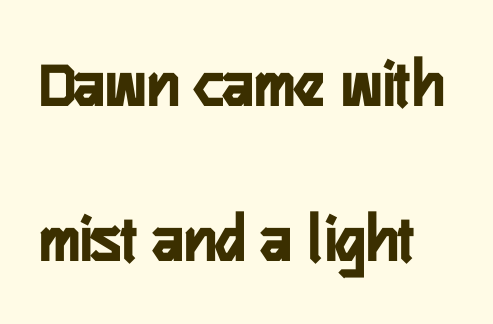
The image shows 69 px semibold, condensed sans-serif type, upright; set left-aligned, loose line spacing (2.25x), normal letter spacing, not underlined; low stroke contrast and a medium x-height.
